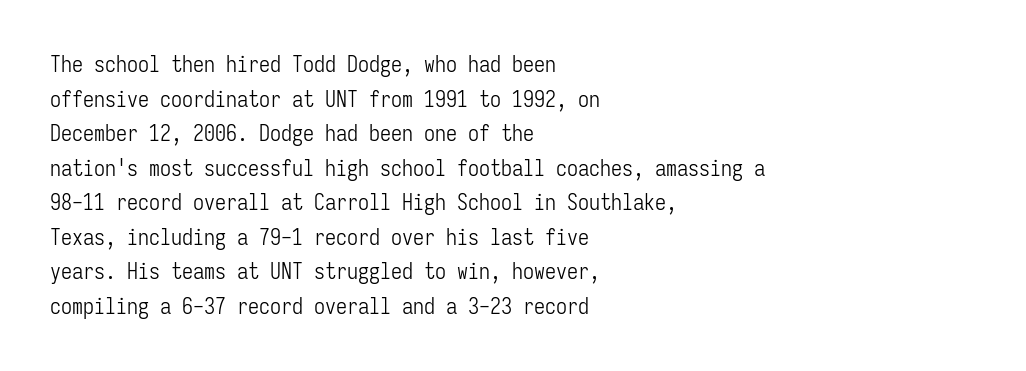
Which margin do the lines hug? The left one — the right edge is uneven. This is roman type, the default non-slanted kind. Summary of vertical rhythm: regular, with standard interline spacing. These glyphs show unthickened strokes, regular width or finer. The rendering keeps characters at their native spacing. The gap between lines stays unmarked.
